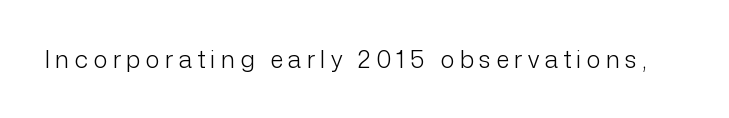
{"italic": "no", "bold": "no", "underline": "no", "letter_spacing": "wide", "letter_spacing_em": 0.22, "glyph_px": 24}
